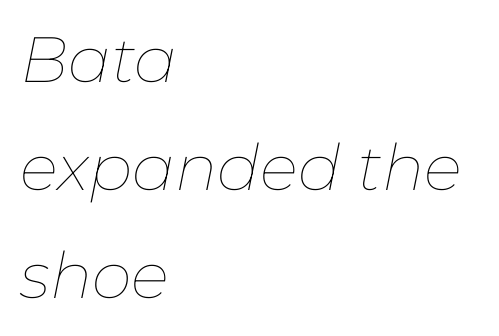
Q: Is the text bold? A: No.
Q: Is the text italic (slanted)? A: Yes, it leans right by about 11 degrees.
Q: Is the text underlined? A: No.
Q: How is the paragraph aligned? A: Left-aligned.
Q: Is the spacing between letters normal or unusually wide? A: Normal.
Q: Is the spacing between lines tight, normal or loose? A: Normal.
Q: Width (condensed, normal, or wide)? A: Normal.
Q: Stroke contrast? A: Low.
Q: x-height? A: Medium.
Q: Monospaced? A: No.
